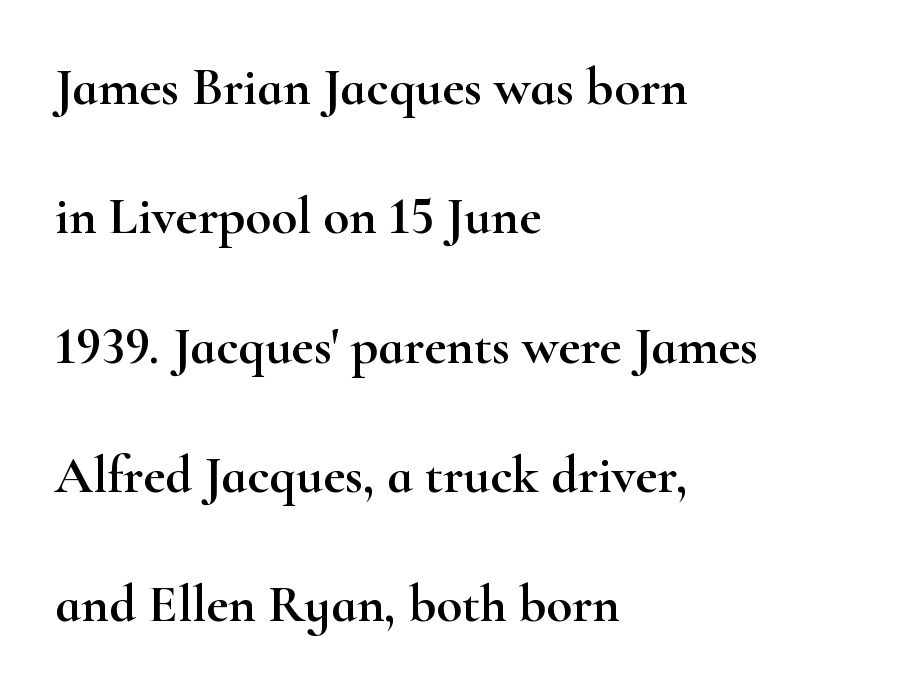
Here the designer chose a conventional face with non-uniform glyph widths. The letters stand straight up with perfectly vertical stems. Unmarked baselines from the first word to the last. Widely set lines give the paragraph a tall, airy silhouette. These lines are composed in type with serifs.
